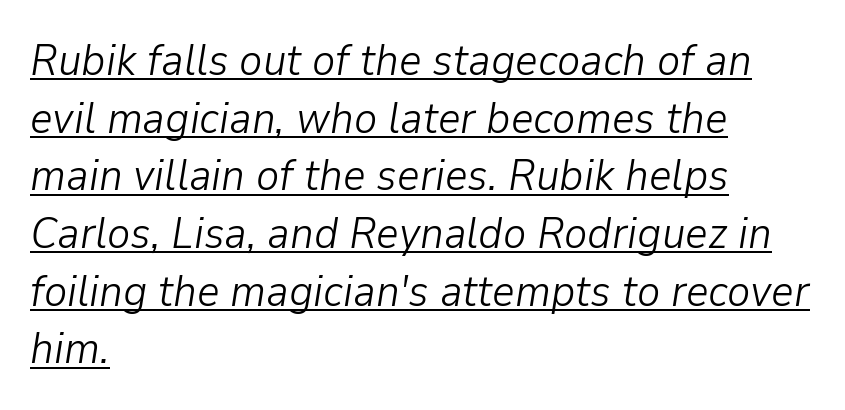
The passage shown stacks its lines at a standard gap. Stroke thickness stays within the range of a standard reading face or lighter. Compared with a centered layout, this one pins lines to the left instead. Characters are canted at an angle relative to the baseline's perpendicular. Think of a printed novel: that variable character pitch is what you see here.
